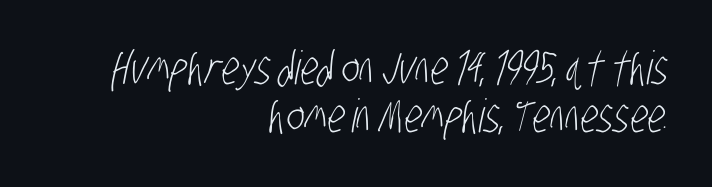
Q: Is the text bold? A: No.
Q: Is the typeface a serif or a sans-serif typeface? A: Sans-serif.
Q: Is the text underlined? A: No.
Q: How is the paragraph aligned? A: Right-aligned.
Q: Is the spacing between letters normal or unusually wide? A: Normal.
Q: Is the spacing between lines tight, normal or loose? A: Tight.
Q: Width (condensed, normal, or wide)? A: Condensed.
Q: Stroke contrast? A: Low.
Q: x-height? A: Large.
Q: Monospaced? A: No.
